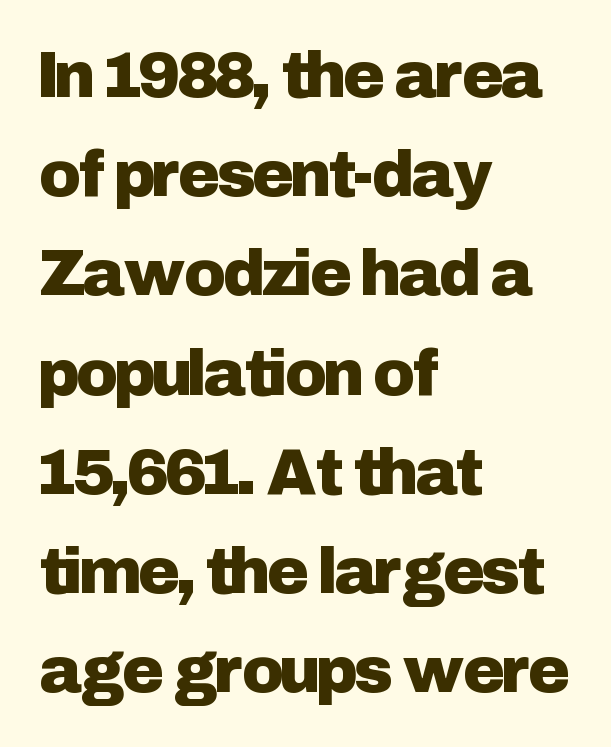
Q: Is the text italic (slanted)? A: No, it is upright.
Q: Is the typeface a serif or a sans-serif typeface? A: Sans-serif.
Q: Is the text underlined? A: No.
Q: How is the paragraph aligned? A: Left-aligned.
Q: Is the spacing between letters normal or unusually wide? A: Normal.
Q: Is the spacing between lines tight, normal or loose? A: Normal.
Q: Width (condensed, normal, or wide)? A: Normal.
Q: Stroke contrast? A: Low.
Q: x-height? A: Medium.
Q: Monospaced? A: No.
